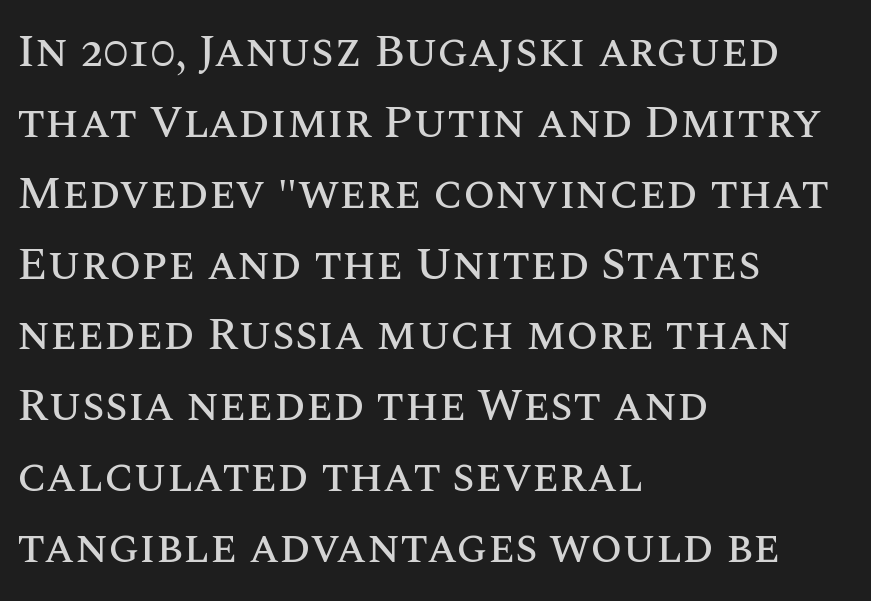
The image shows 46 px text type, upright; set left-aligned, normal line spacing (1.54x), normal letter spacing, not underlined; medium stroke contrast and a large x-height.
